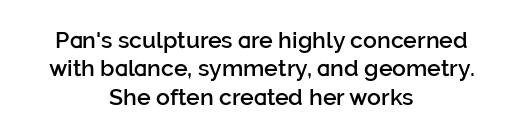
Q: Is the text bold? A: Semi-bold.
Q: Is the text italic (slanted)? A: No, it is upright.
Q: Is the text underlined? A: No.
Q: How is the paragraph aligned? A: Centered.
Q: Is the spacing between letters normal or unusually wide? A: Normal.
